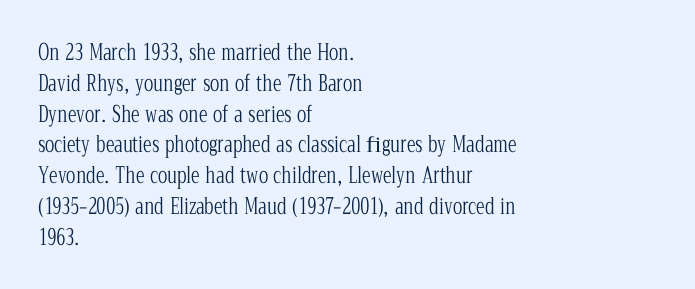
{"italic": "no", "bold": "no", "underline": "no", "align": "left", "line_spacing": "normal", "line_spacing_ratio": 1.4, "letter_spacing": "normal", "letter_spacing_em": 0.0, "glyph_px": 22}
